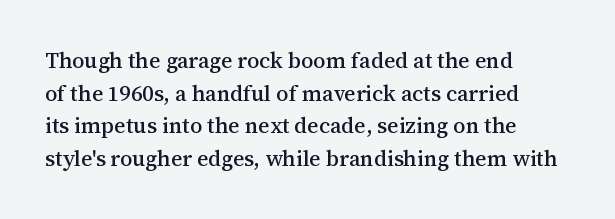
The image shows 22 px text type, upright; set left-aligned, normal line spacing (1.48x), normal letter spacing, not underlined.
